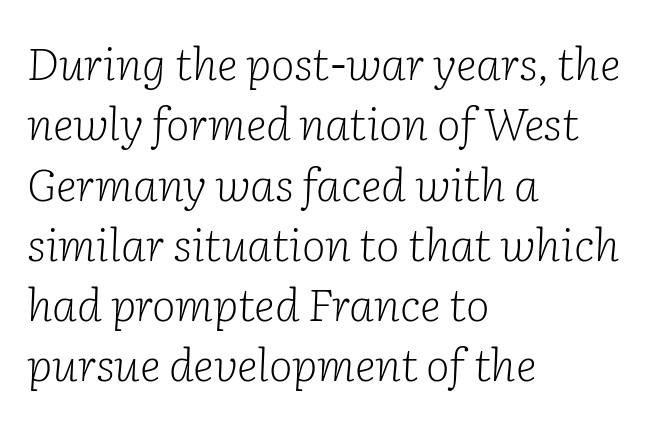
Q: Is the text bold? A: No.
Q: Is the text italic (slanted)? A: Yes, it leans right by about 2 degrees.
Q: Is the typeface a serif or a sans-serif typeface? A: Serif.
Q: Is the text underlined? A: No.
Q: How is the paragraph aligned? A: Left-aligned.
Q: Is the spacing between letters normal or unusually wide? A: Normal.
Q: Is the spacing between lines tight, normal or loose? A: Normal.
Q: Width (condensed, normal, or wide)? A: Normal.
Q: Stroke contrast? A: Low.
Q: x-height? A: Medium.
Q: Monospaced? A: No.
